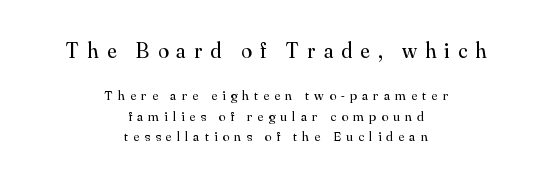
{"italic": "no", "bold": "no", "underline": "no", "align": "center", "line_spacing": "normal", "line_spacing_ratio": 1.47, "letter_spacing": "wide", "letter_spacing_em": 0.37, "larger_block": "first", "size_ratio": 1.57, "glyph_px": 22}
